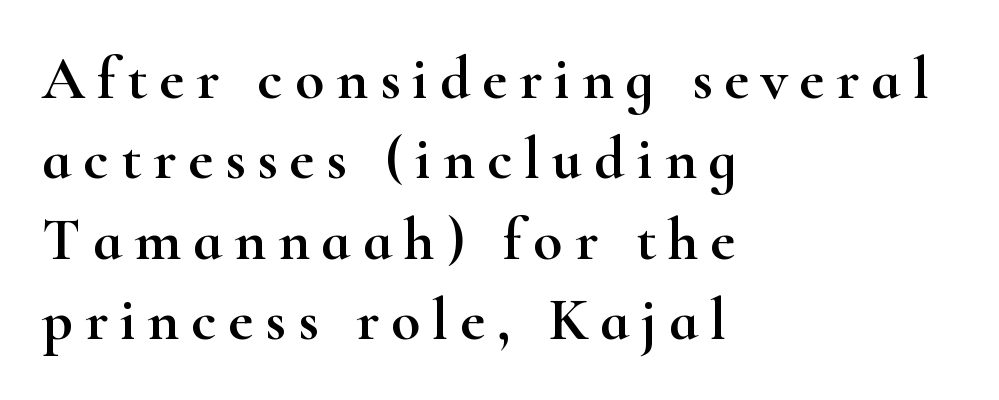
The image shows 60 px wide serif type, upright; set left-aligned, normal line spacing (1.34x), unusually wide letter spacing (+0.2 em), not underlined; high stroke contrast and a small x-height.
